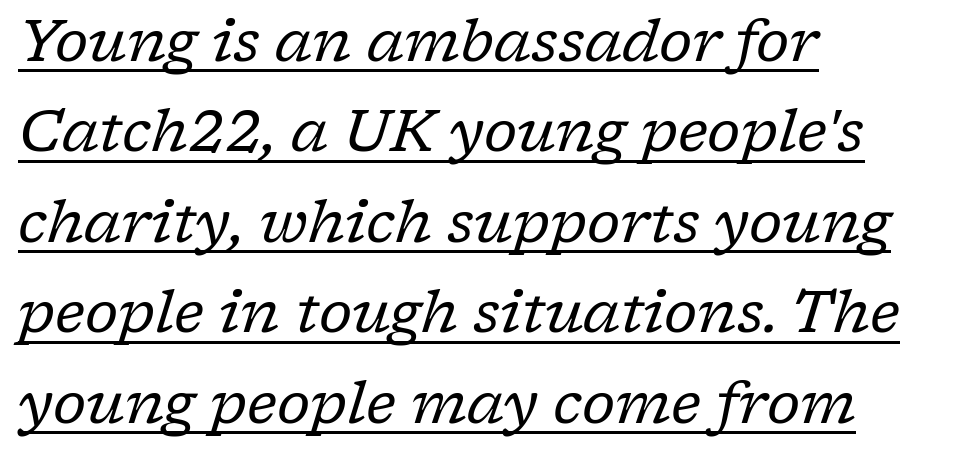
Q: Is the text bold? A: No.
Q: Is the text italic (slanted)? A: Yes, it leans right by about 17 degrees.
Q: Is the typeface a serif or a sans-serif typeface? A: Serif.
Q: Is the text underlined? A: Yes.
Q: How is the paragraph aligned? A: Left-aligned.
Q: Is the spacing between letters normal or unusually wide? A: Normal.
Q: Is the spacing between lines tight, normal or loose? A: Normal.
Q: Width (condensed, normal, or wide)? A: Normal.
Q: Stroke contrast? A: Low.
Q: x-height? A: Medium.
Q: Monospaced? A: No.
